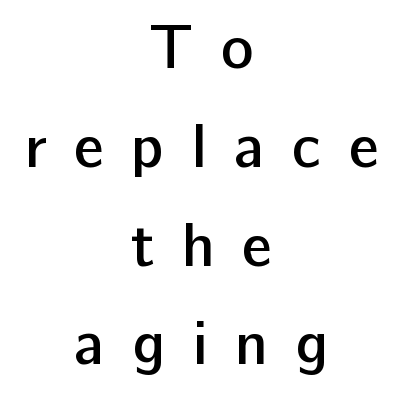
Q: Is the text bold? A: Semi-bold.
Q: Is the text italic (slanted)? A: No, it is upright.
Q: Is the typeface a serif or a sans-serif typeface? A: Sans-serif.
Q: Is the text underlined? A: No.
Q: How is the paragraph aligned? A: Centered.
Q: Is the spacing between letters normal or unusually wide? A: Unusually wide.
Q: Is the spacing between lines tight, normal or loose? A: Normal.
Q: Width (condensed, normal, or wide)? A: Normal.
Q: Stroke contrast? A: Low.
Q: x-height? A: Medium.
Q: Monospaced? A: No.
